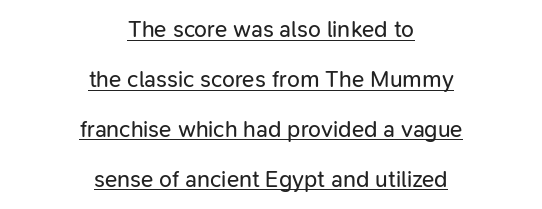
The image shows 23 px text type, upright; set centered, loose line spacing (2.17x), normal letter spacing, underlined.
